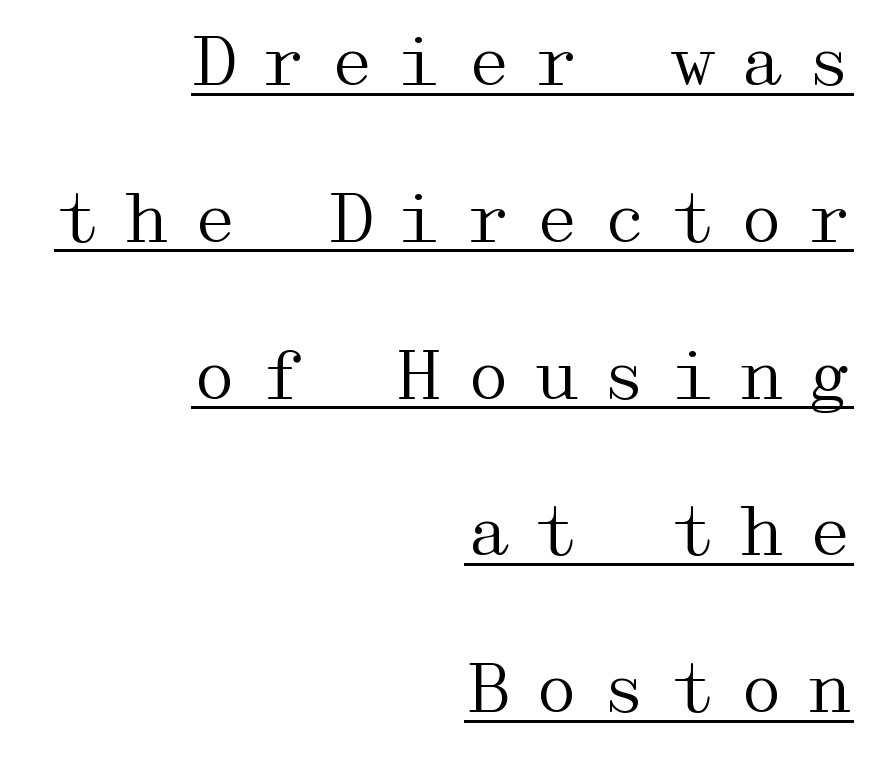
The image shows 67 px regular-weight, wide serif type, upright; set right-aligned, loose line spacing (2.34x), unusually wide letter spacing (+0.32 em), underlined; medium stroke contrast and a medium x-height.
